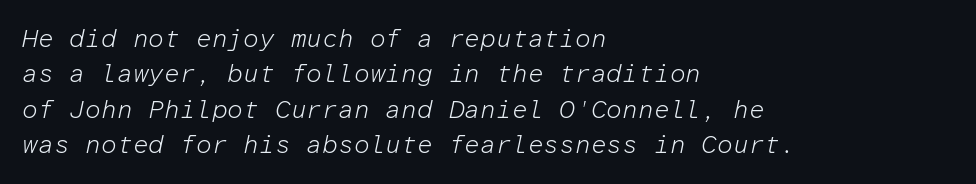
Q: Is the text bold? A: No.
Q: Is the text italic (slanted)? A: Yes, it leans right by about 12 degrees.
Q: Is the text underlined? A: No.
Q: How is the paragraph aligned? A: Left-aligned.
Q: Is the spacing between letters normal or unusually wide? A: Normal.
Q: Is the spacing between lines tight, normal or loose? A: Normal.
